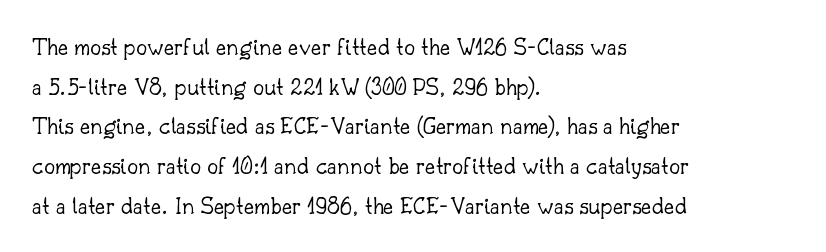
Q: Is the text bold? A: No.
Q: Is the text italic (slanted)? A: No, it is upright.
Q: Is the text underlined? A: No.
Q: How is the paragraph aligned? A: Left-aligned.
Q: Is the spacing between letters normal or unusually wide? A: Normal.
Q: Is the spacing between lines tight, normal or loose? A: Normal.
